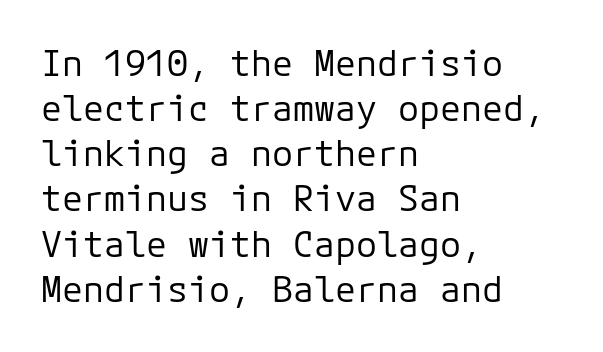
Q: Is the text bold? A: No.
Q: Is the text italic (slanted)? A: No, it is upright.
Q: Is the typeface a serif or a sans-serif typeface? A: Sans-serif.
Q: Is the text underlined? A: No.
Q: How is the paragraph aligned? A: Left-aligned.
Q: Is the spacing between letters normal or unusually wide? A: Normal.
Q: Is the spacing between lines tight, normal or loose? A: Normal.
Q: Width (condensed, normal, or wide)? A: Normal.
Q: Stroke contrast? A: Low.
Q: x-height? A: Medium.
Q: Monospaced? A: Yes.
